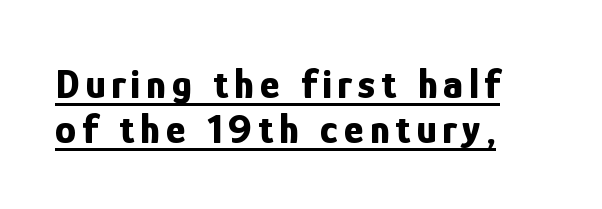
The image shows 42 px bold, condensed sans-serif type, upright; set left-aligned, tight line spacing (1.06x), underlined; low stroke contrast and a medium x-height.
